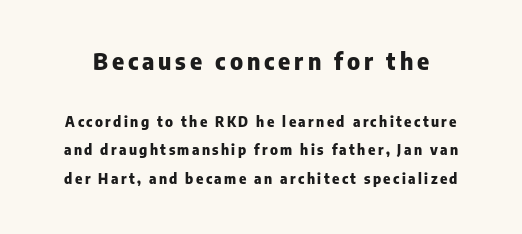
Tall strokes in this sample are plumb rather than angled. Line spacing here is loose. The typesetting leans heavy: a genuine bold. Quick note: underline off. Is the lower block the larger one? No — the upper block carries the bigger type.
